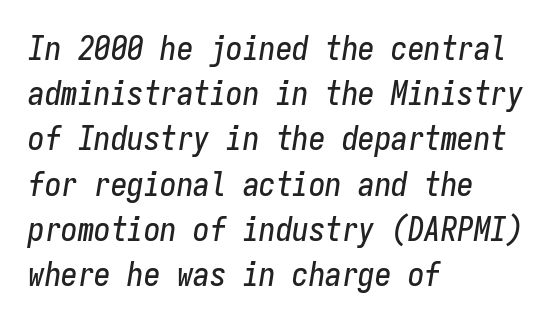
Q: Is the text italic (slanted)? A: Yes, it leans right by about 9 degrees.
Q: Is the text underlined? A: No.
Q: How is the paragraph aligned? A: Left-aligned.
Q: Is the spacing between letters normal or unusually wide? A: Normal.
Q: Is the spacing between lines tight, normal or loose? A: Normal.
Q: Width (condensed, normal, or wide)? A: Condensed.
Q: Stroke contrast? A: Low.
Q: x-height? A: Medium.
Q: Monospaced? A: Yes.
